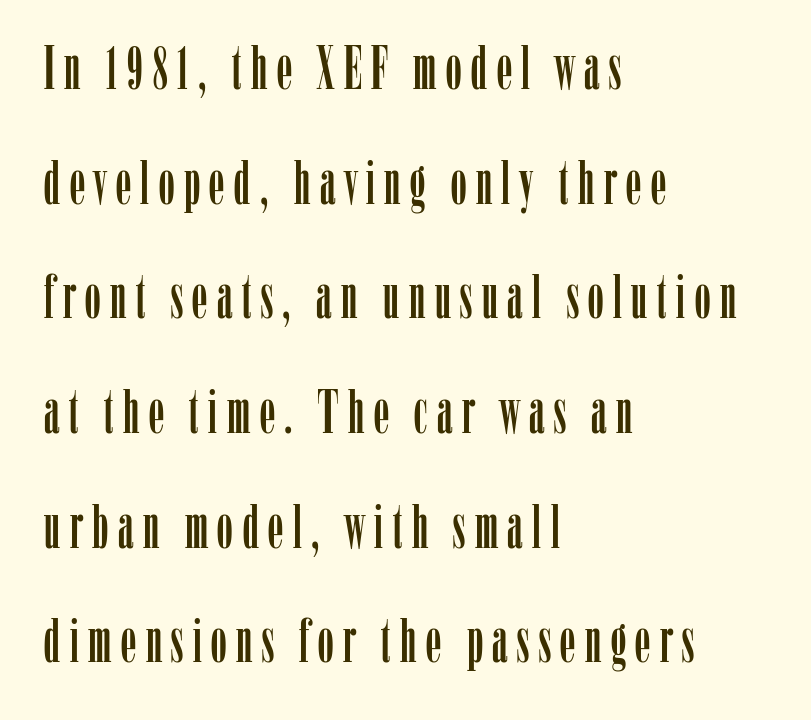
Serif or sans? Serif — the stroke terminals have little feet. Visually the block forms a straight wall on the left and a jagged coastline on the right. The passage shown is typed in a proportional face where columns would drift. The axis of the letterforms is exactly vertical.
